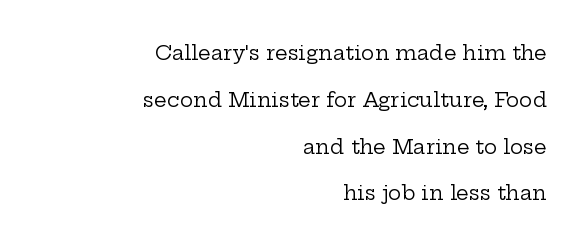
{"italic": "no", "bold": "no", "underline": "no", "align": "right", "line_spacing": "loose", "line_spacing_ratio": 2.34, "letter_spacing": "normal", "letter_spacing_em": 0.0, "glyph_px": 20}
